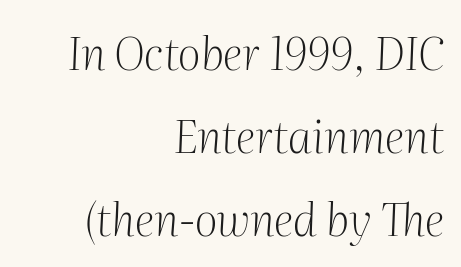
The rendering anchors every line to the right-hand side. Typographically, this falls in the serif category. The area under the type is left untouched. The strokes carry an ordinary text weight at most.
